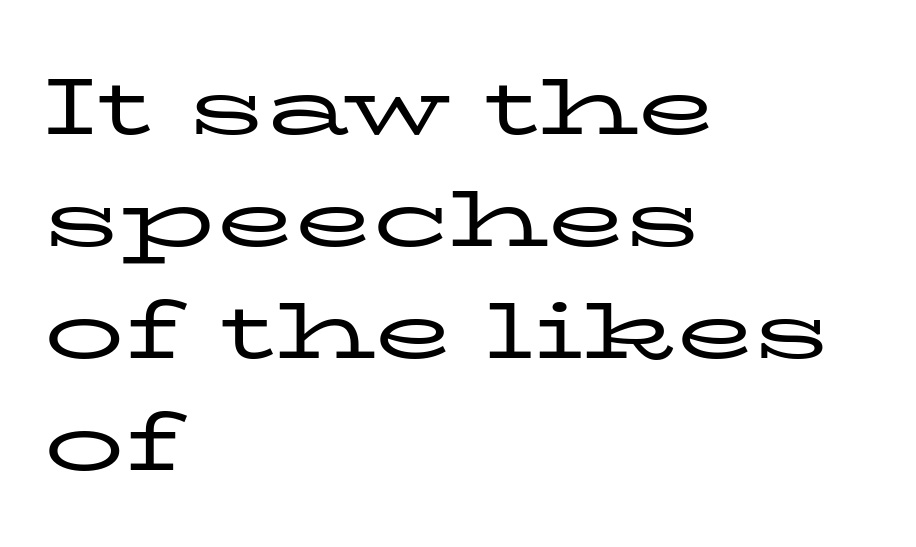
The image shows 80 px regular-weight, wide serif type, upright; set left-aligned, normal line spacing (1.4x), normal letter spacing, not underlined; low stroke contrast and a medium x-height.
